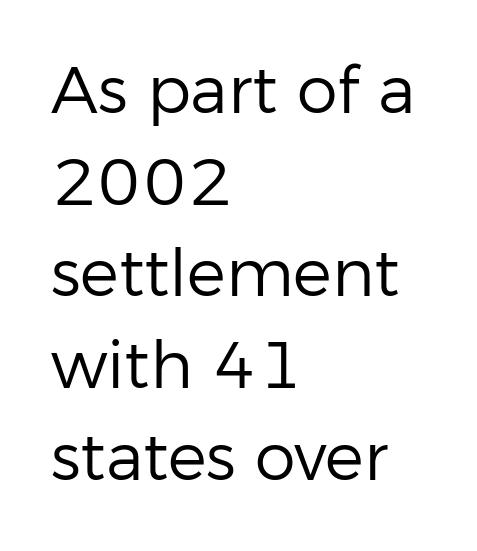
Is this a heavy cut? Hardly; it is regular or lighter. No word sits above an underline. Between one letter and the next there's only the usual sliver of space. Upright lettering throughout. A sans-serif font was chosen for this passage. The compositor pushed each line to the left boundary.
